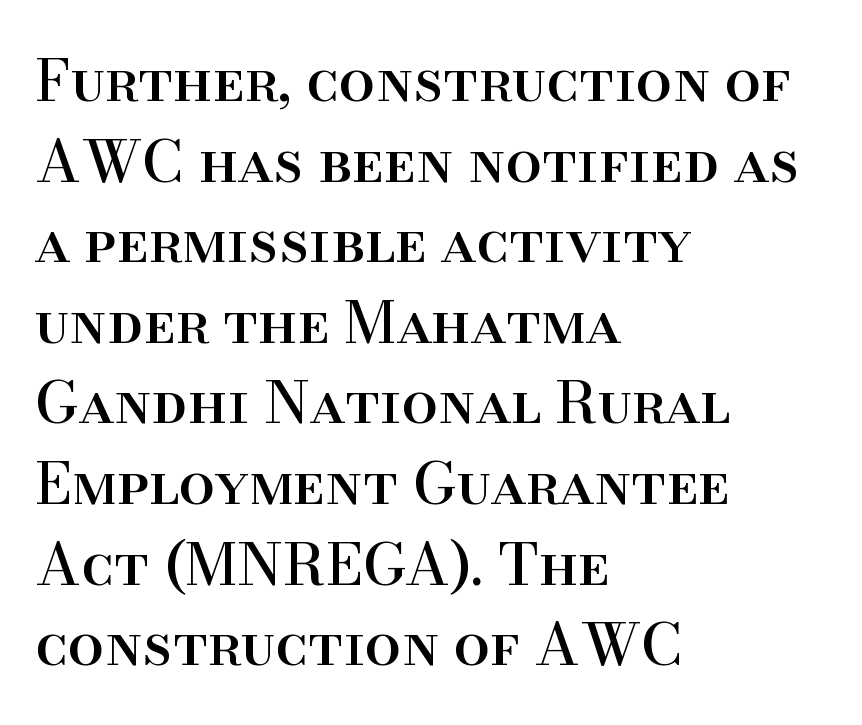
The image shows 58 px serif type, upright; set left-aligned, normal line spacing (1.39x), normal letter spacing, not underlined; high stroke contrast and a small x-height.
